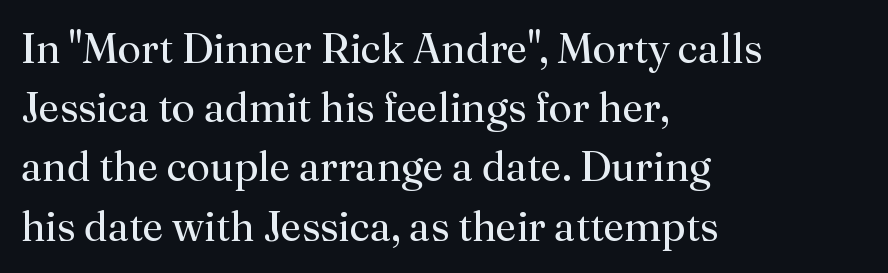
The image shows 42 px regular-weight serif type, upright; set left-aligned, normal line spacing (1.41x), normal letter spacing, not underlined; medium stroke contrast and a small x-height.
